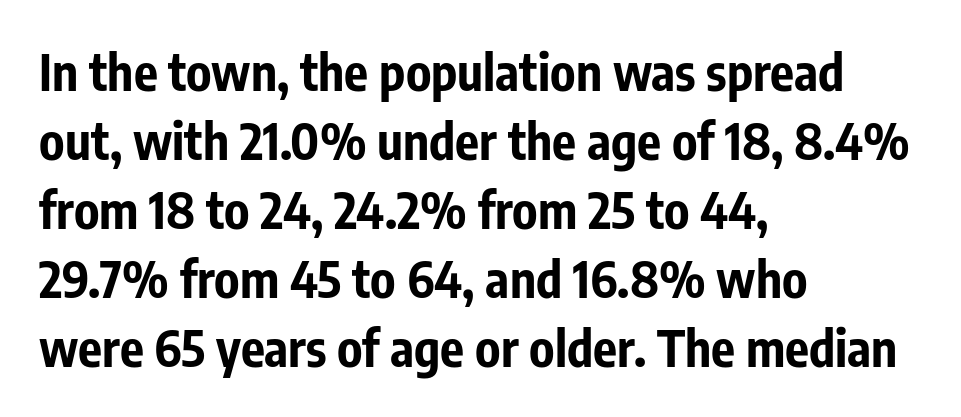
The image shows 50 px bold, condensed sans-serif type, upright; set left-aligned, normal line spacing (1.38x), normal letter spacing, not underlined; low stroke contrast and a medium x-height.
